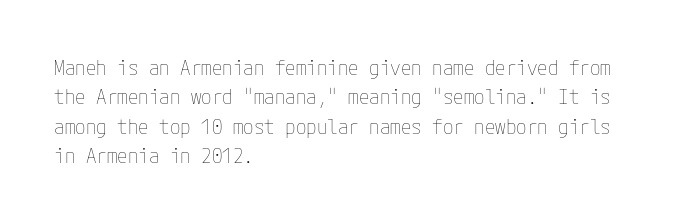
{"italic": "no", "bold": "no", "underline": "no", "align": "left", "line_spacing": "normal", "line_spacing_ratio": 1.4, "letter_spacing": "normal", "letter_spacing_em": 0.0, "glyph_px": 21}
